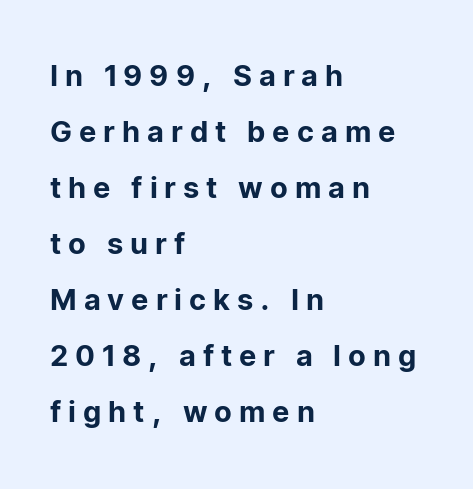
The image shows 29 px sans-serif type, upright; set left-aligned, loose line spacing (1.93x), unusually wide letter spacing (+0.24 em), not underlined; low stroke contrast and a medium x-height.
